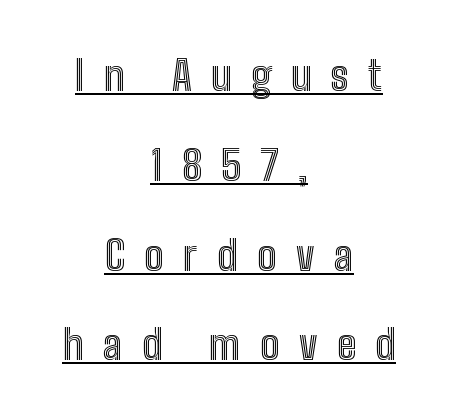
The image shows 41 px condensed type, upright; set centered, loose line spacing (2.19x), unusually wide letter spacing (+0.47 em), underlined; a medium x-height.
